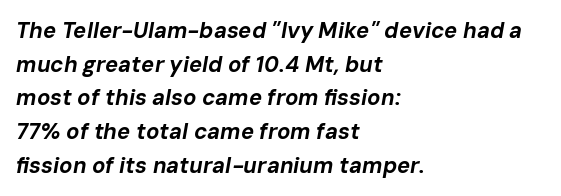
Honestly, there is no underline to notice here at all. This sample is left-justified, so line endings fall wherever the words run out. A normal amount of white space separates one row of letters from the next. Students, note that the glyphs here touch the page at normal intervals. Caption: bold face, heavy strokes. The face used here has a pronounced slope to its letters.
